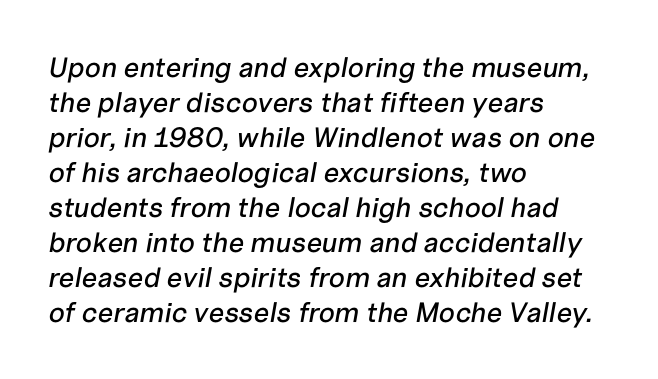
{"italic": "yes", "lean": "right", "slant_degrees": 10, "width": "normal", "stroke_contrast": "low", "x_height": "medium", "monospaced": "no", "underline": "no", "align": "left", "line_spacing": "normal", "line_spacing_ratio": 1.25, "letter_spacing": "normal", "letter_spacing_em": 0.0, "glyph_px": 28}
